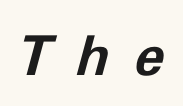
The image shows 55 px bold type, italic (leaning right); set unusually wide letter spacing (+0.46 em), not underlined; low stroke contrast and a medium x-height.
